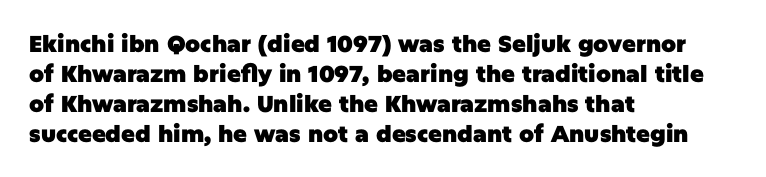
Q: Is the text bold? A: Yes.
Q: Is the text italic (slanted)? A: No, it is upright.
Q: Is the text underlined? A: No.
Q: How is the paragraph aligned? A: Left-aligned.
Q: Is the spacing between letters normal or unusually wide? A: Normal.
Q: Is the spacing between lines tight, normal or loose? A: Normal.
